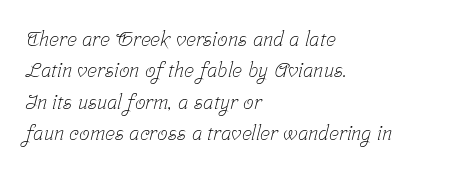
{"bold": "no", "underline": "no", "align": "left", "line_spacing": "normal", "line_spacing_ratio": 1.49, "letter_spacing": "normal", "letter_spacing_em": 0.0, "glyph_px": 21}
